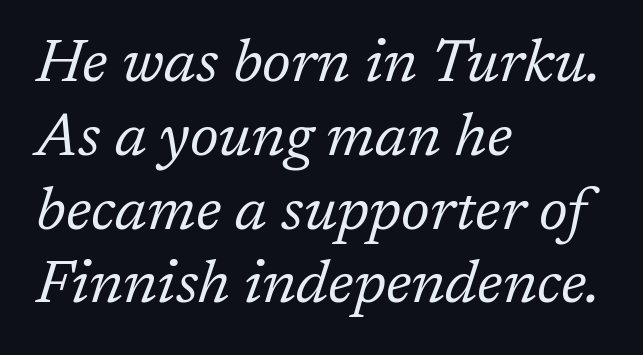
Stems here are at most as thick as an everyday book face. Do the characters align in a grid? No, the font is proportional. Small tapered or slab feet sit at the stroke ends, so this counts as serif. How are the letters spaced? Ordinarily, with no added tracking. The space directly below the letters is spotless. In terms of posture, this sample is oblique.
